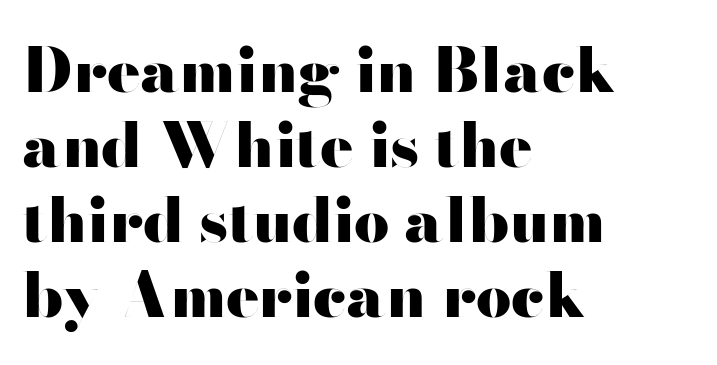
I'd describe the lettering as bold — thick and assertive. The paragraph has a hard left edge and a soft right edge. In terms of posture, this sample is upright. Varying glyph widths throughout — classic text-font behaviour.
